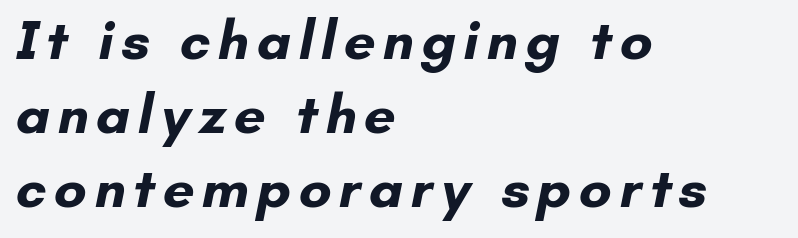
The image shows 56 px bold sans-serif type; set left-aligned, normal line spacing (1.32x), not underlined; low stroke contrast and a small x-height.
